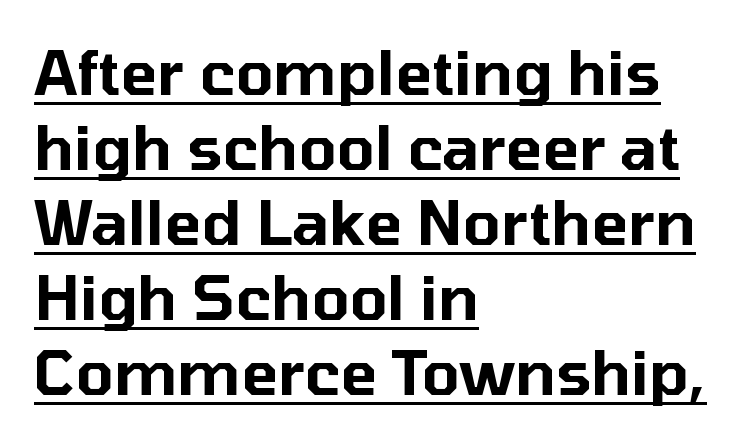
{"serif": "no", "italic": "no", "width": "normal", "stroke_contrast": "low", "x_height": "medium", "monospaced": "no", "underline": "yes", "align": "left", "line_spacing_ratio": 1.23, "letter_spacing": "normal", "letter_spacing_em": 0.0, "glyph_px": 61}
